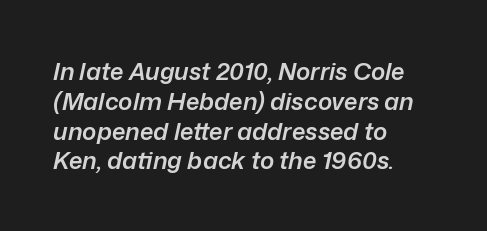
{"italic": "yes", "lean": "right", "slant_degrees": 12, "bold": "semi", "underline": "no", "align": "left", "line_spacing_ratio": 1.24, "letter_spacing": "normal", "letter_spacing_em": 0.0, "glyph_px": 24}
